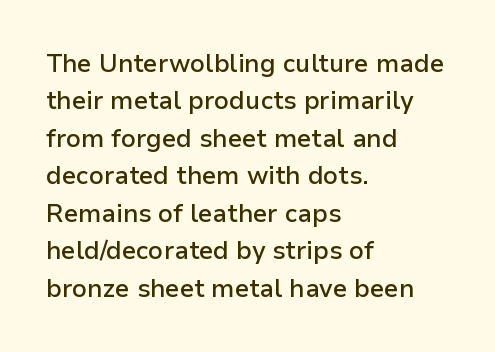
{"italic": "no", "bold": "semi", "underline": "no", "align": "left", "line_spacing": "normal", "line_spacing_ratio": 1.5, "letter_spacing": "normal", "letter_spacing_em": 0.0, "glyph_px": 25}
